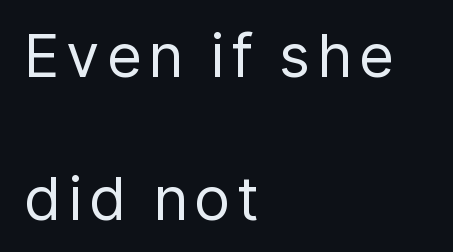
{"serif": "no", "italic": "no", "bold": "no", "weight": "regular", "width": "normal", "stroke_contrast": "low", "x_height": "medium", "monospaced": "no", "underline": "no", "align": "left", "line_spacing": "loose", "line_spacing_ratio": 2.38, "glyph_px": 60}
